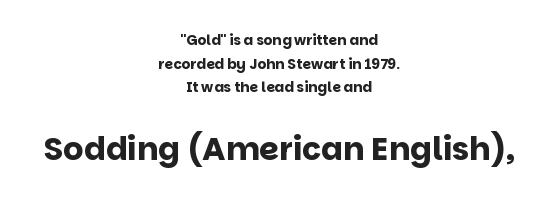
{"serif": "no", "italic": "no", "bold": "yes", "weight": "bold", "width": "normal", "stroke_contrast": "low", "x_height": "large", "monospaced": "no", "underline": "no", "align": "center", "line_spacing": "normal", "line_spacing_ratio": 1.68, "letter_spacing": "normal", "letter_spacing_em": 0.0, "larger_block": "second", "size_ratio": 2.29, "glyph_px": 32}
